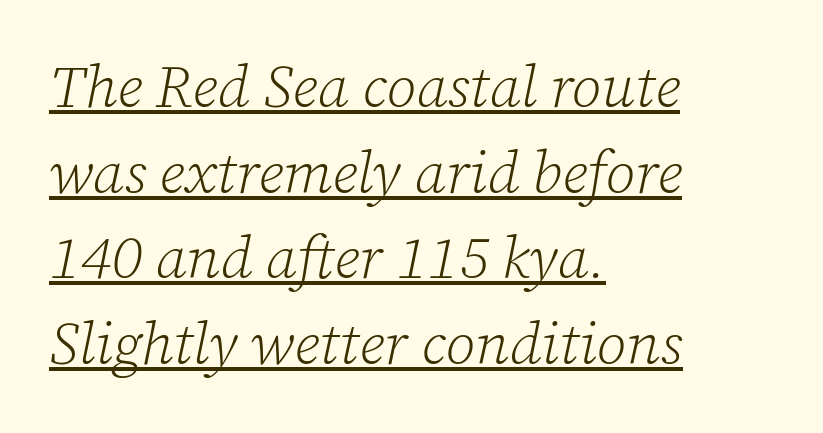
Q: Is the text bold? A: No.
Q: Is the text italic (slanted)? A: Yes, it leans right by about 12 degrees.
Q: Is the typeface a serif or a sans-serif typeface? A: Serif.
Q: Is the text underlined? A: Yes.
Q: How is the paragraph aligned? A: Left-aligned.
Q: Is the spacing between letters normal or unusually wide? A: Normal.
Q: Is the spacing between lines tight, normal or loose? A: Normal.
Q: Width (condensed, normal, or wide)? A: Normal.
Q: Stroke contrast? A: Low.
Q: x-height? A: Medium.
Q: Monospaced? A: No.
